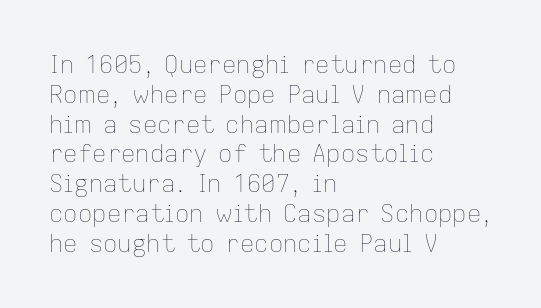
Q: Is the text bold? A: No.
Q: Is the text italic (slanted)? A: No, it is upright.
Q: Is the text underlined? A: No.
Q: How is the paragraph aligned? A: Left-aligned.
Q: Is the spacing between letters normal or unusually wide? A: Normal.
